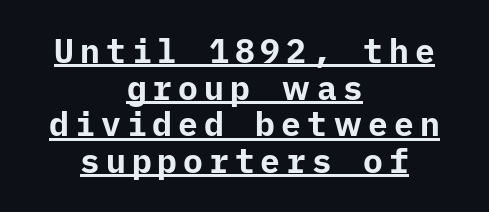
The image shows 33 px bold sans-serif type, upright; set centered, tight line spacing (1.11x), underlined; low stroke contrast and a medium x-height.
